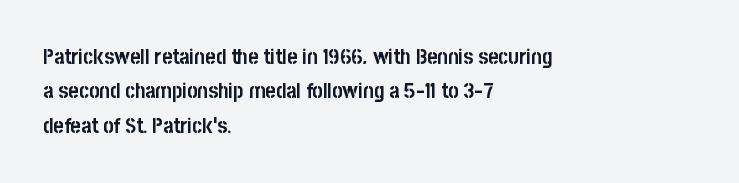
Q: Is the text bold? A: Yes.
Q: Is the text italic (slanted)? A: No, it is upright.
Q: Is the text underlined? A: No.
Q: How is the paragraph aligned? A: Left-aligned.
Q: Is the spacing between letters normal or unusually wide? A: Normal.
Q: Is the spacing between lines tight, normal or loose? A: Normal.
